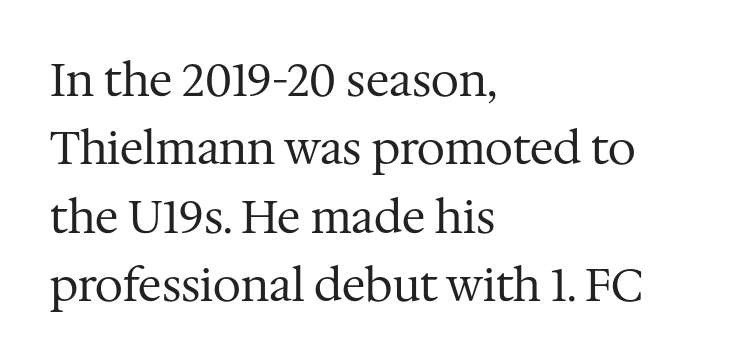
Q: Is the text bold? A: No.
Q: Is the text italic (slanted)? A: No, it is upright.
Q: Is the typeface a serif or a sans-serif typeface? A: Serif.
Q: Is the text underlined? A: No.
Q: How is the paragraph aligned? A: Left-aligned.
Q: Is the spacing between letters normal or unusually wide? A: Normal.
Q: Is the spacing between lines tight, normal or loose? A: Normal.
Q: Width (condensed, normal, or wide)? A: Normal.
Q: Stroke contrast? A: Medium.
Q: x-height? A: Medium.
Q: Monospaced? A: No.
